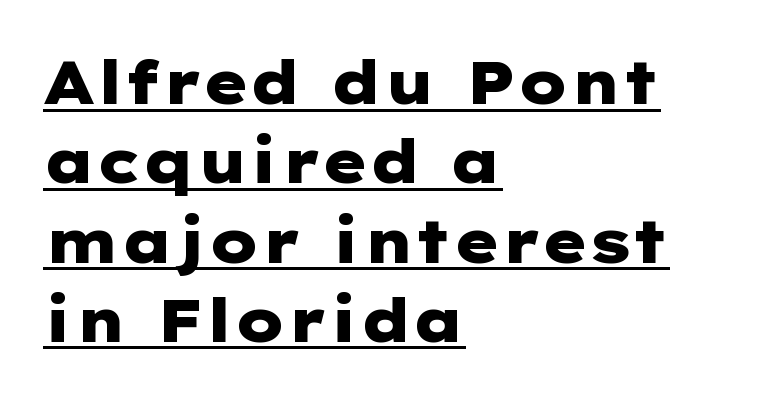
Summary of vertical rhythm: regular, with standard interline spacing. The paragraph shown leans on its left margin. Look at the stroke-to-counter ratio: heavy, a bold. The string is rendered with underlining switched on. Between one letter and the next there's only the usual sliver of space.
